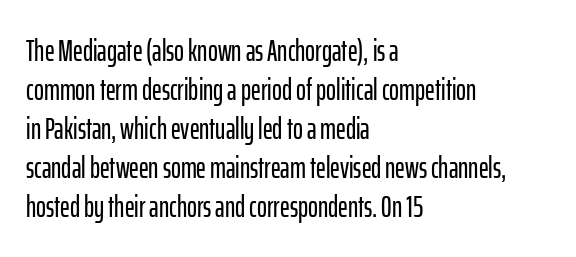
{"serif": "no", "italic": "no", "width": "condensed", "stroke_contrast": "low", "x_height": "medium", "monospaced": "no", "underline": "no", "align": "left", "line_spacing": "normal", "line_spacing_ratio": 1.3, "letter_spacing": "normal", "letter_spacing_em": 0.0, "glyph_px": 30}
